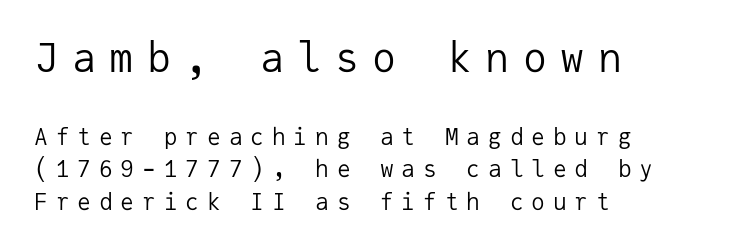
{"serif": "no", "italic": "no", "bold": "no", "weight": "regular", "width": "normal", "stroke_contrast": "low", "x_height": "medium", "monospaced": "yes", "underline": "no", "align": "left", "line_spacing": "normal", "line_spacing_ratio": 1.42, "letter_spacing": "wide", "letter_spacing_em": 0.34, "larger_block": "first", "size_ratio": 1.74, "glyph_px": 40}
